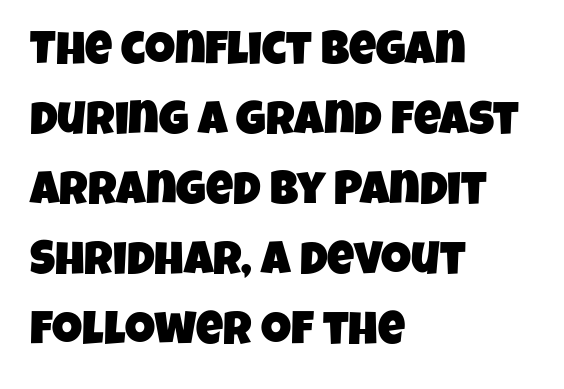
One-word summary of the alignment: left. Nobody drew a line under any word here. Default kerning and tracking; the words read as compact shapes. The passage shown is typed in a proportional face where columns would drift. I'd call this a sans setting — the letters go barefoot. Vertical spacing — default.
